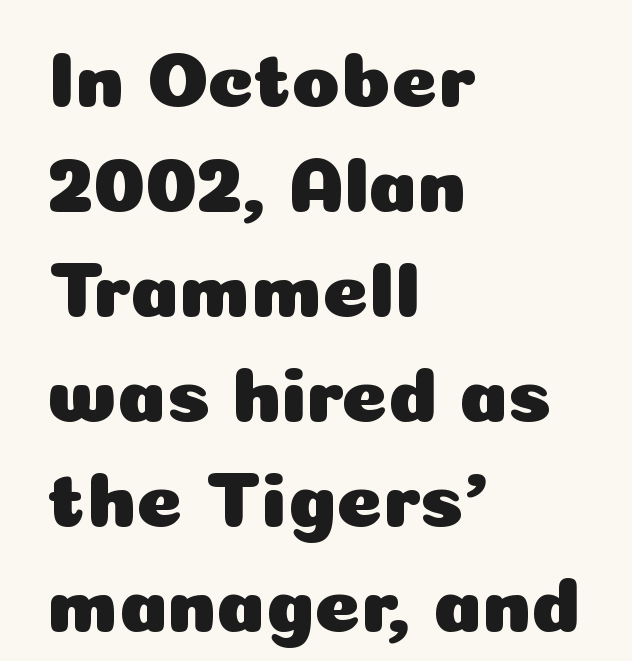
Q: Is the text italic (slanted)? A: No, it is upright.
Q: Is the typeface a serif or a sans-serif typeface? A: Sans-serif.
Q: Is the text underlined? A: No.
Q: How is the paragraph aligned? A: Left-aligned.
Q: Is the spacing between letters normal or unusually wide? A: Normal.
Q: Is the spacing between lines tight, normal or loose? A: Normal.
Q: Width (condensed, normal, or wide)? A: Normal.
Q: Stroke contrast? A: Low.
Q: x-height? A: Medium.
Q: Monospaced? A: No.
